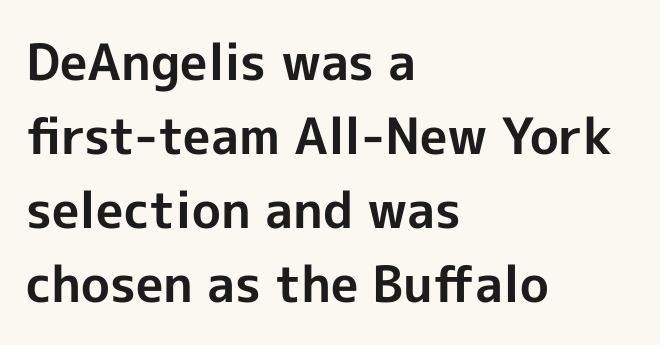
The image shows 50 px bold sans-serif type, upright; set left-aligned, normal line spacing (1.48x), normal letter spacing, not underlined; a medium x-height.
